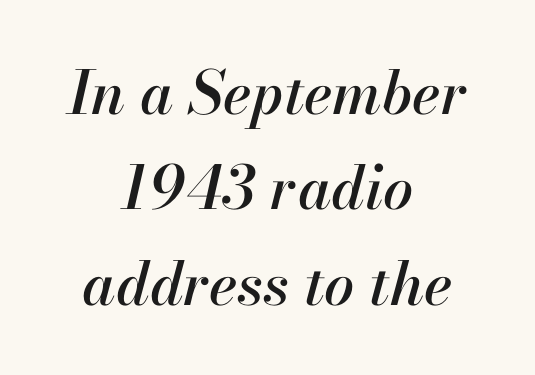
Q: Is the text italic (slanted)? A: Yes, it leans right by about 13 degrees.
Q: Is the text underlined? A: No.
Q: How is the paragraph aligned? A: Centered.
Q: Is the spacing between letters normal or unusually wide? A: Normal.
Q: Is the spacing between lines tight, normal or loose? A: Normal.
Q: Width (condensed, normal, or wide)? A: Normal.
Q: Stroke contrast? A: High.
Q: x-height? A: Small.
Q: Monospaced? A: No.
